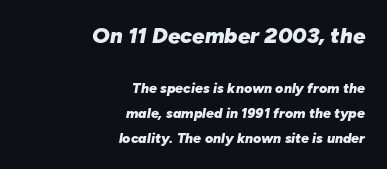
These lines stack with their right ends in a neat column. Nobody drew a line under any word here. How are the letters spaced? Ordinarily, with no added tracking. Looking at the ascenders, they clearly lean. What weight is shown? A full bold with thick strokes. Visually, the top section dominates because its glyphs are scaled up.
